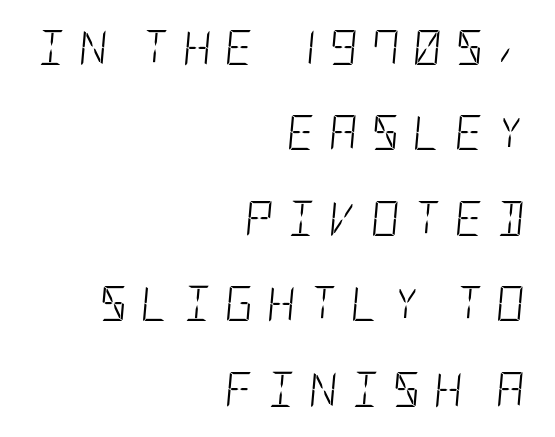
{"italic": "yes", "lean": "right", "slant_degrees": 5, "bold": "no", "weight": "light", "width": "condensed", "stroke_contrast": "low", "x_height": "large", "underline": "no", "align": "right", "line_spacing": "loose", "line_spacing_ratio": 2.44, "letter_spacing": "wide", "letter_spacing_em": 0.38, "glyph_px": 35}
